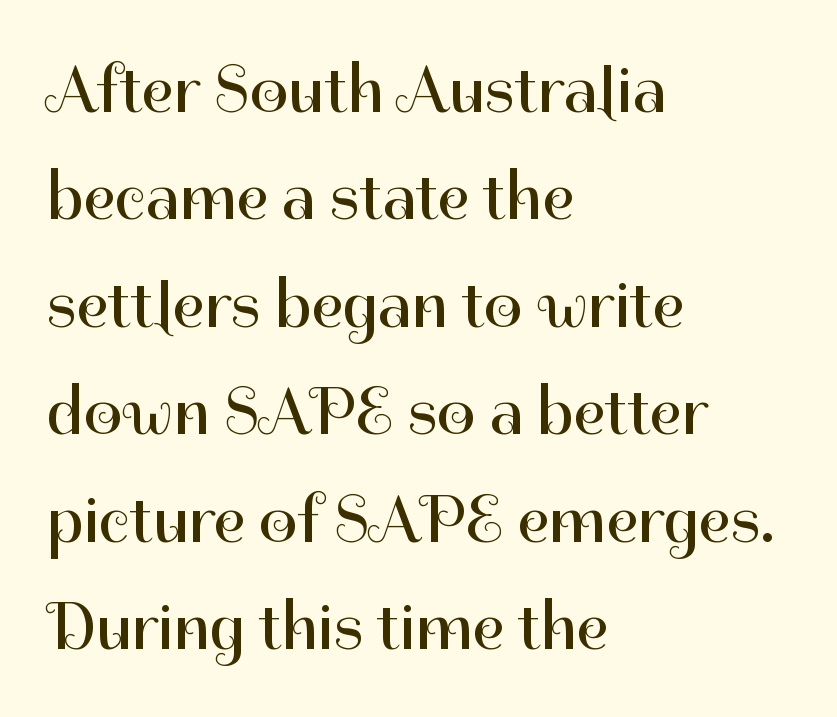
Each word holds together tightly as a unit, with standard inter-letter gaps. The lines in this sample share a left origin and differ only in where they stop. Serif or sans? Sans — the stroke terminals are bare. Vertical stems look standard width or narrower in stroke. Descenders are the only things crossing below the line.
